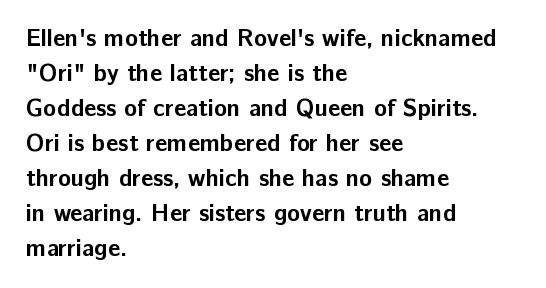
A classic flush-left, rag-right setting is used for this passage. The strokes are fattened all the way to bold. Plain, unruled lines of type. Tracking value appears to be zero — textbook default spacing.
